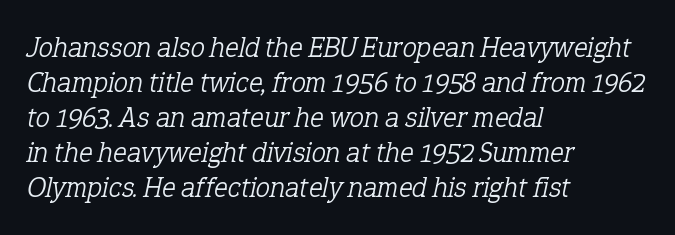
{"serif": "yes", "italic": "yes", "lean": "right", "slant_degrees": 12, "bold": "no", "weight": "light", "width": "normal", "stroke_contrast": "low", "x_height": "medium", "monospaced": "no", "underline": "no", "align": "left", "line_spacing_ratio": 1.21, "letter_spacing": "normal", "letter_spacing_em": 0.0, "glyph_px": 29}
